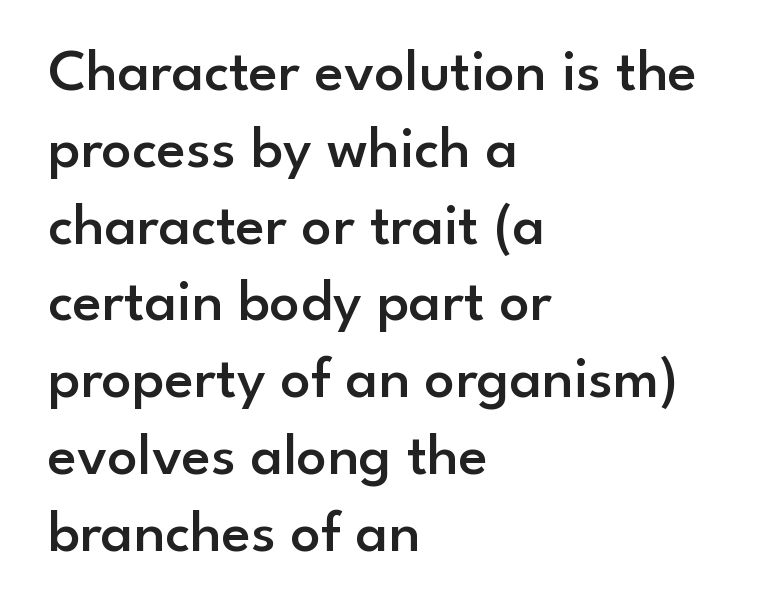
In terms of letterform style, serifs are entirely absent. Typesetter's note: demi weight, one step under bold. Proportional: the letters do not fall into vertical columns. The text block is weighted toward the left margin, trailing off unevenly rightward.
